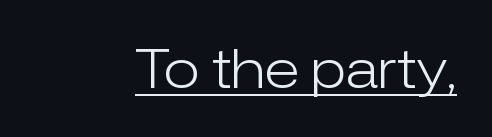
No italicization has been applied; the sample stays upright. Letterform terminals end flat and unadorned throughout the passage. Bold? No — there's no thickening of the strokes. This sample carries an underscore along the baseline area. Each letter keeps its own natural width here, so spacing adapts to shape.
